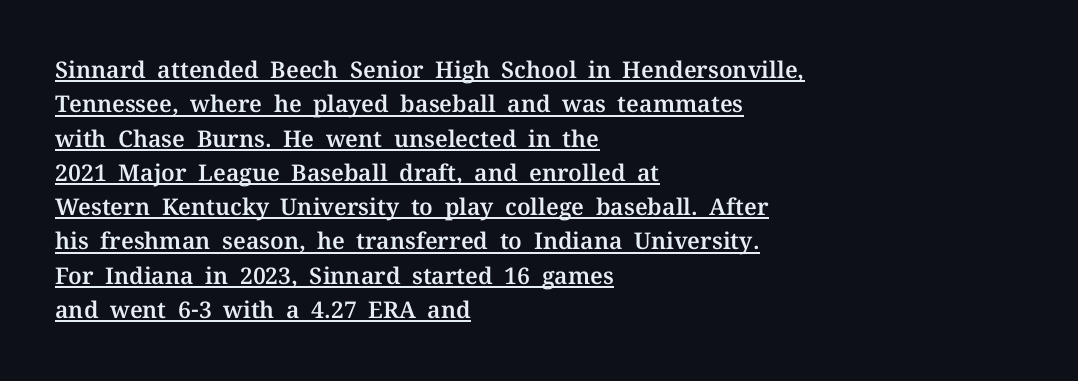
{"italic": "no", "underline": "yes", "align": "left", "line_spacing": "normal", "line_spacing_ratio": 1.49, "letter_spacing": "normal", "letter_spacing_em": 0.0, "glyph_px": 23}
